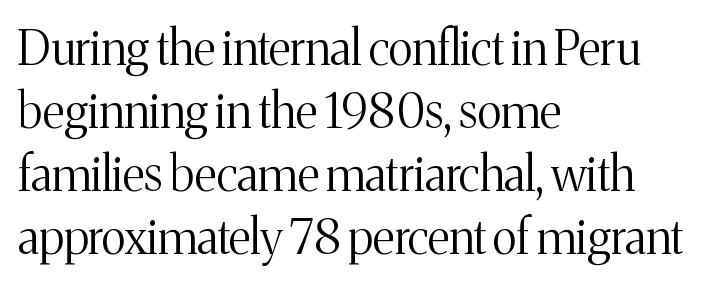
{"serif": "yes", "italic": "no", "bold": "no", "weight": "light", "width": "normal", "stroke_contrast": "medium", "x_height": "medium", "monospaced": "no", "underline": "no", "align": "left", "line_spacing": "normal", "line_spacing_ratio": 1.34, "letter_spacing": "normal", "letter_spacing_em": 0.0, "glyph_px": 47}
